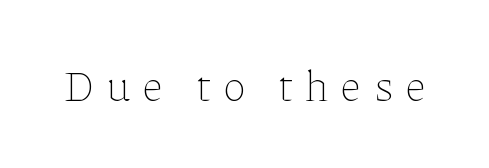
Q: Is the text bold? A: No.
Q: Is the text italic (slanted)? A: No, it is upright.
Q: Is the text underlined? A: No.
Q: Is the spacing between letters normal or unusually wide? A: Unusually wide.
Q: Width (condensed, normal, or wide)? A: Normal.
Q: Stroke contrast? A: Low.
Q: x-height? A: Medium.
Q: Monospaced? A: No.
